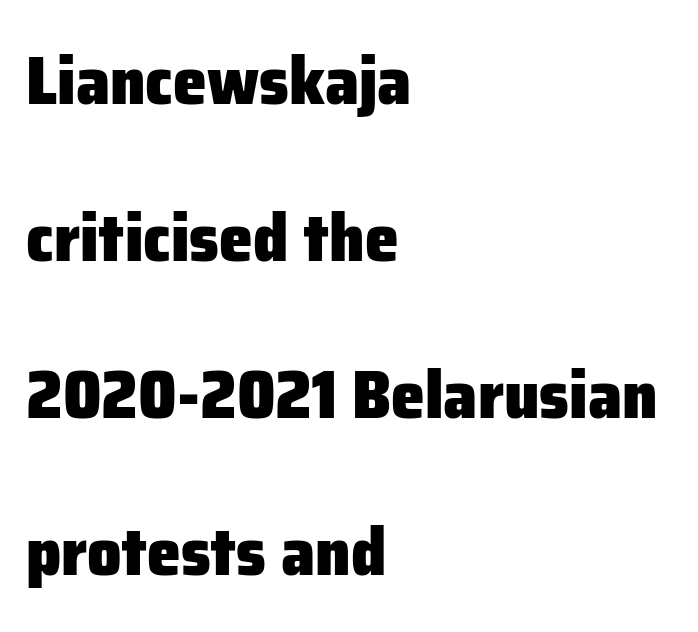
Q: Is the text bold? A: Yes.
Q: Is the text italic (slanted)? A: No, it is upright.
Q: Is the typeface a serif or a sans-serif typeface? A: Sans-serif.
Q: Is the text underlined? A: No.
Q: How is the paragraph aligned? A: Left-aligned.
Q: Is the spacing between letters normal or unusually wide? A: Normal.
Q: Is the spacing between lines tight, normal or loose? A: Loose.
Q: Width (condensed, normal, or wide)? A: Normal.
Q: Stroke contrast? A: Low.
Q: x-height? A: Medium.
Q: Monospaced? A: No.
